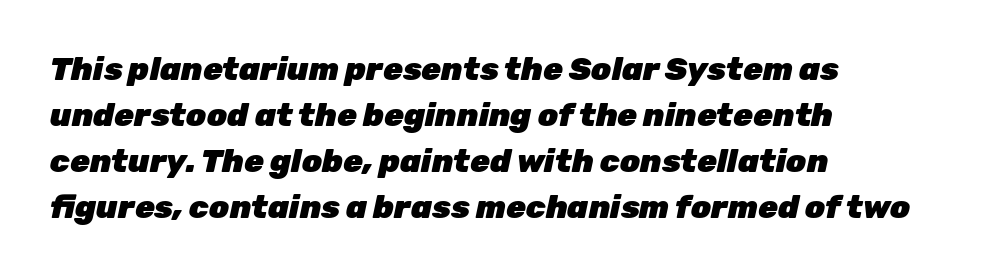
The image shows 32 px heavy type, italic (leaning right); set left-aligned, normal line spacing (1.44x), normal letter spacing, not underlined; low stroke contrast and a medium x-height.
